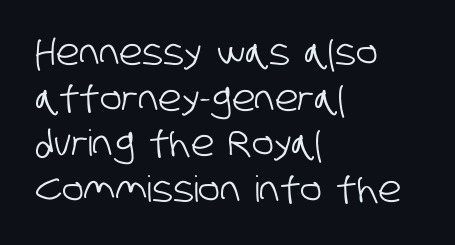
{"serif": "no", "width": "condensed", "stroke_contrast": "low", "x_height": "large", "monospaced": "no", "underline": "no", "align": "left", "line_spacing": "normal", "line_spacing_ratio": 1.27, "letter_spacing": "normal", "letter_spacing_em": 0.0, "glyph_px": 36}
